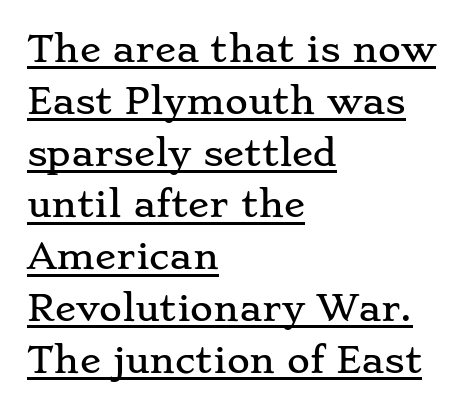
{"serif": "yes", "italic": "no", "width": "wide", "stroke_contrast": "low", "x_height": "small", "monospaced": "no", "underline": "yes", "align": "left", "line_spacing": "normal", "line_spacing_ratio": 1.48, "letter_spacing": "normal", "letter_spacing_em": 0.0, "glyph_px": 35}
